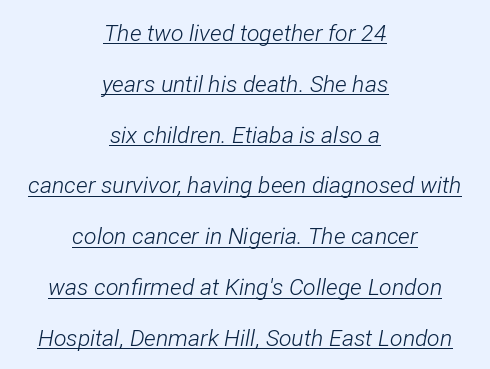
A great deal of white space separates one row of letters from the next. This sample carries an underscore along the baseline area. A student would call this center alignment; a typographer would say set centered. In terms of posture, this sample is oblique. Weight: in the light-to-regular range. The rendering keeps characters at their native spacing.
